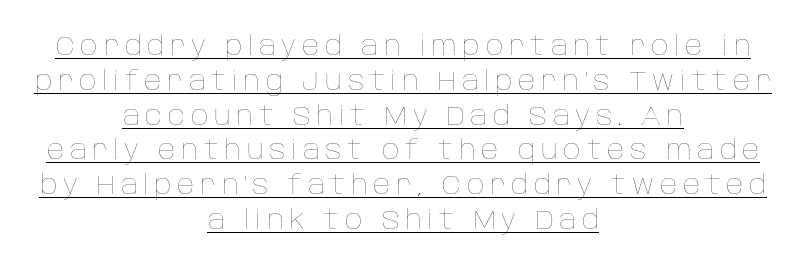
{"italic": "no", "bold": "no", "underline": "yes", "align": "center", "line_spacing": "normal", "line_spacing_ratio": 1.29, "letter_spacing": "wide", "letter_spacing_em": 0.21, "glyph_px": 27}
